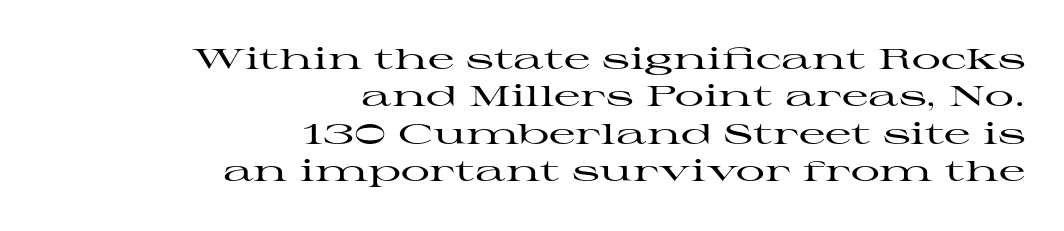
The image shows 29 px wide serif type, upright; set right-aligned, normal line spacing (1.29x), normal letter spacing, not underlined; high stroke contrast and a medium x-height.
